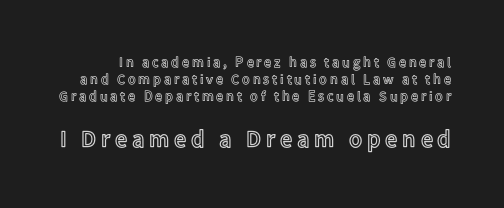
Typesetter's note — lower block bumped up in size, upper block left smaller. The specimen omits any rule beneath the text block's lines. The gaps between neighbouring characters are conspicuously large. Upright lettering throughout.
